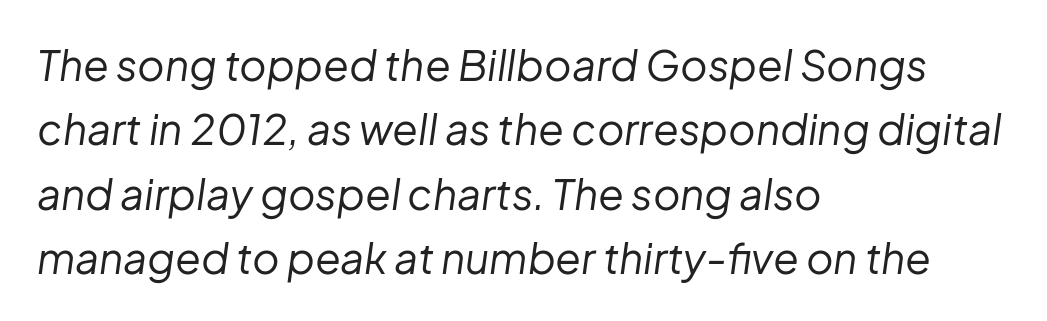
The image shows 42 px regular-weight type, italic (leaning right); set left-aligned, normal line spacing (1.53x), normal letter spacing, not underlined; low stroke contrast and a medium x-height.
